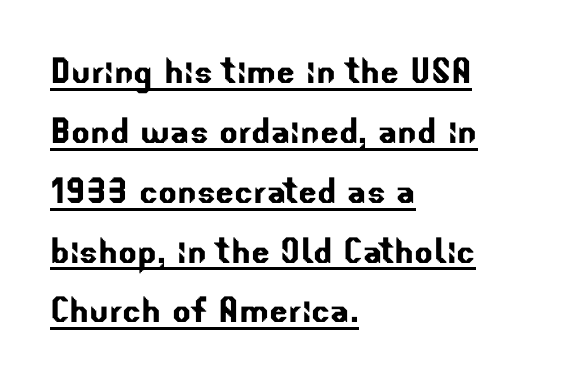
Q: Is the typeface a serif or a sans-serif typeface? A: Sans-serif.
Q: Is the text underlined? A: Yes.
Q: How is the paragraph aligned? A: Left-aligned.
Q: Is the spacing between letters normal or unusually wide? A: Normal.
Q: Is the spacing between lines tight, normal or loose? A: Normal.
Q: Width (condensed, normal, or wide)? A: Normal.
Q: Stroke contrast? A: Low.
Q: x-height? A: Small.
Q: Monospaced? A: No.
